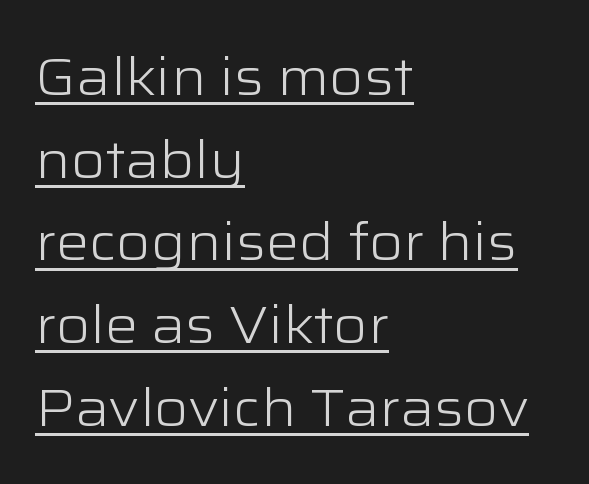
The characters display no serif detailing; their extremities are plain. The rendering uses a moderate line-height, typical for paragraphs. The face used here appears with an underline applied. Every character sits straight up, as roman type does. This sample has the flowing, uneven cadence of proportional lettering.
